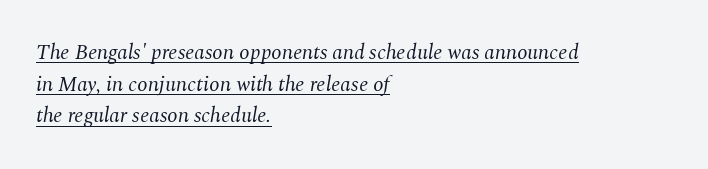
Q: Is the text bold? A: No.
Q: Is the text italic (slanted)? A: Yes, it leans right by about 10 degrees.
Q: Is the text underlined? A: Yes.
Q: How is the paragraph aligned? A: Left-aligned.
Q: Is the spacing between letters normal or unusually wide? A: Normal.
Q: Is the spacing between lines tight, normal or loose? A: Normal.
